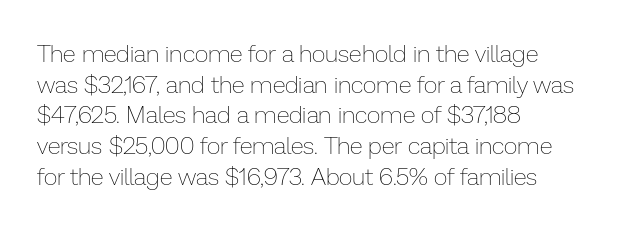
The image shows 24 px text type, upright; set left-aligned, normal line spacing (1.28x), normal letter spacing, not underlined.
